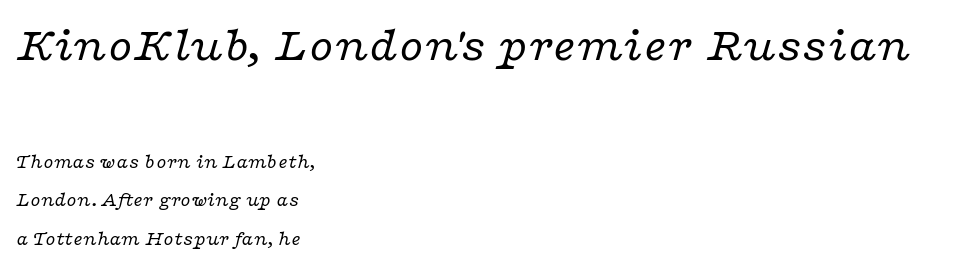
The image shows 49 px regular-weight, wide serif type, italic (leaning right); set left-aligned, loose line spacing (1.93x), normal letter spacing, not underlined; the first (top) block is 2.45x larger; low stroke contrast and a medium x-height.
